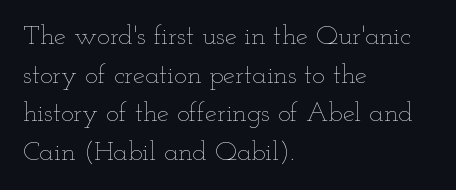
The image shows 27 px text type, upright; set left-aligned, normal line spacing (1.43x), normal letter spacing, not underlined.
